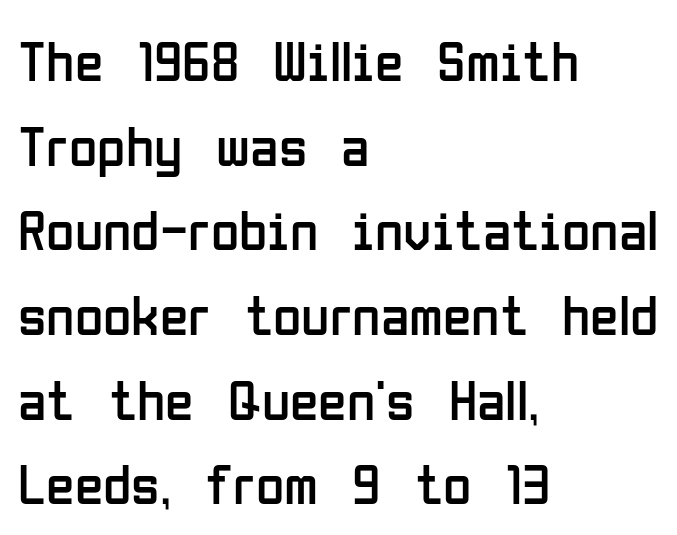
{"serif": "no", "italic": "no", "bold": "no", "weight": "regular", "width": "condensed", "stroke_contrast": "low", "x_height": "medium", "monospaced": "no", "underline": "no", "align": "left", "line_spacing": "normal", "line_spacing_ratio": 1.46, "letter_spacing": "normal", "letter_spacing_em": 0.0, "glyph_px": 58}
